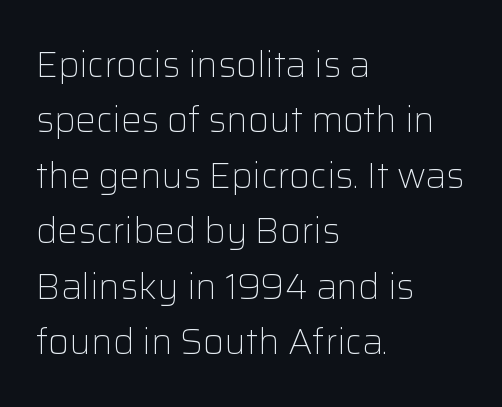
The image shows 36 px light sans-serif type, upright; set left-aligned, normal line spacing (1.54x), normal letter spacing, not underlined; low stroke contrast and a medium x-height.
